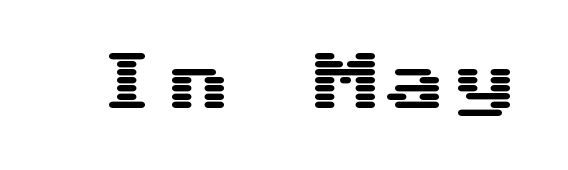
{"serif": "no", "italic": "no", "width": "wide", "stroke_contrast": "medium", "x_height": "medium", "underline": "no", "glyph_px": 65}
